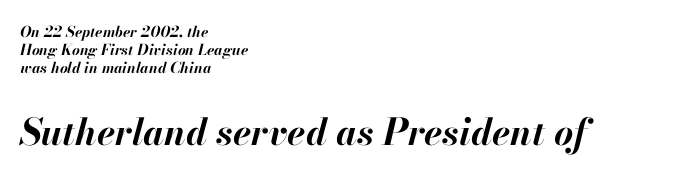
{"italic": "yes", "lean": "right", "slant_degrees": 13, "bold": "yes", "weight": "bold", "width": "normal", "stroke_contrast": "high", "x_height": "small", "monospaced": "no", "underline": "no", "align": "left", "line_spacing_ratio": 1.19, "letter_spacing": "normal", "letter_spacing_em": 0.0, "larger_block": "second", "size_ratio": 2.47, "glyph_px": 37}
